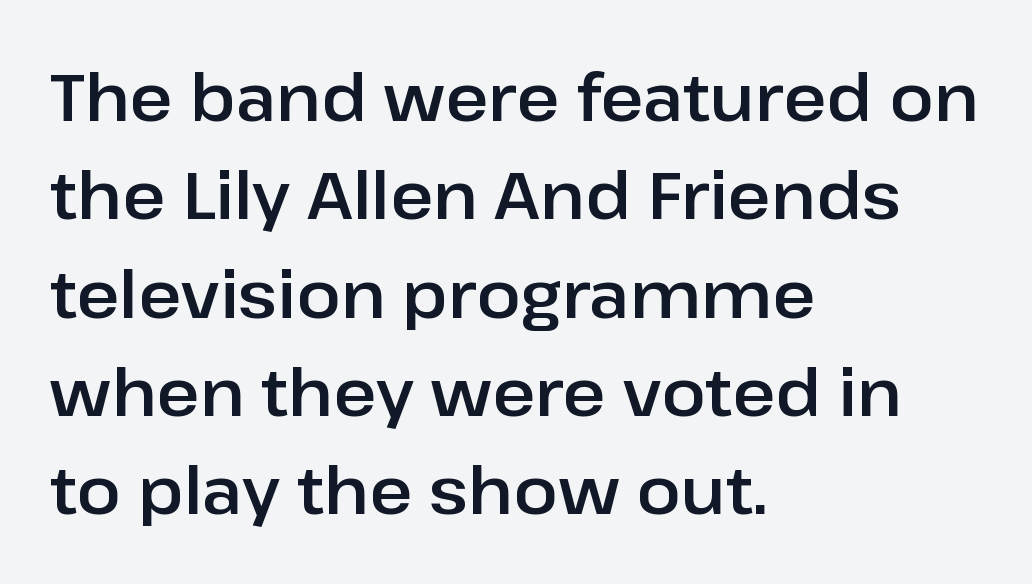
Regarding serifs, this sample does without them. All the whitespace from short lines collects on the right. The passage shown is not underscored anywhere. Caption: standard tracking, unaltered.
